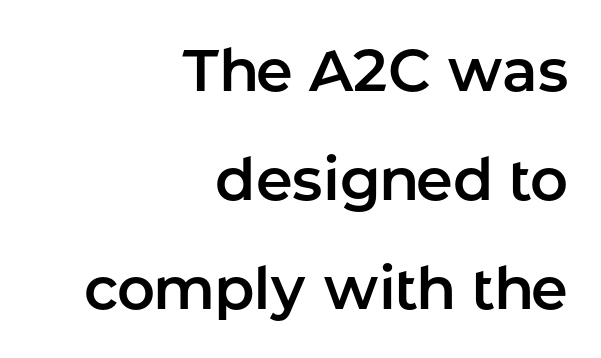
{"serif": "no", "italic": "no", "width": "normal", "stroke_contrast": "low", "x_height": "medium", "monospaced": "no", "underline": "no", "align": "right", "line_spacing_ratio": 1.85, "letter_spacing": "normal", "letter_spacing_em": 0.0, "glyph_px": 59}
